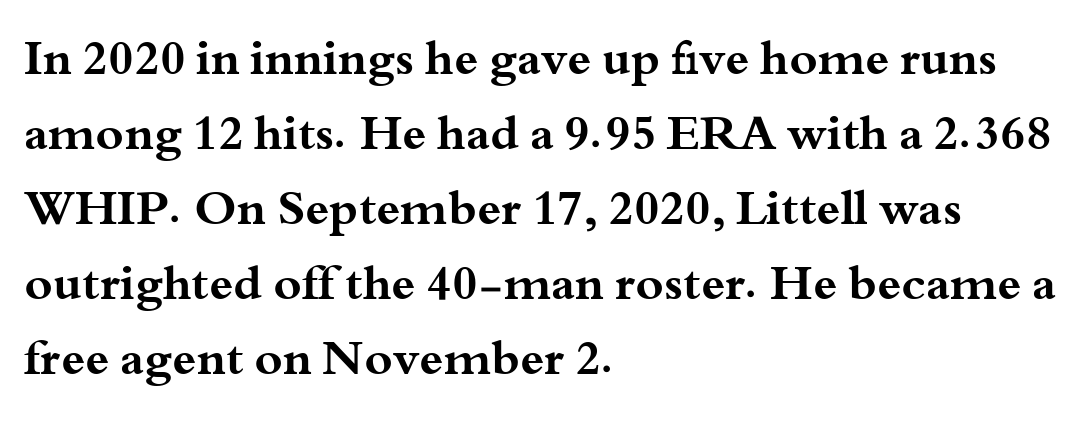
{"serif": "yes", "italic": "no", "bold": "yes", "weight": "bold", "width": "wide", "stroke_contrast": "medium", "x_height": "small", "monospaced": "no", "underline": "no", "align": "left", "line_spacing": "normal", "line_spacing_ratio": 1.56, "letter_spacing": "normal", "letter_spacing_em": 0.0, "glyph_px": 48}
